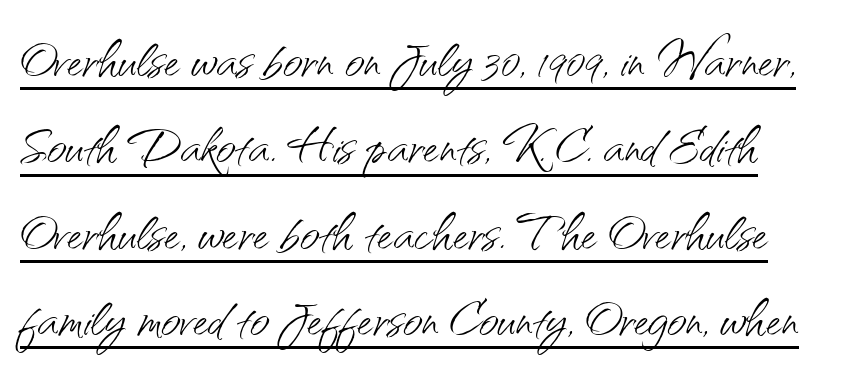
The image shows 68 px light sans-serif type; set left-aligned, normal line spacing (1.27x), normal letter spacing, underlined; medium stroke contrast and a small x-height.
